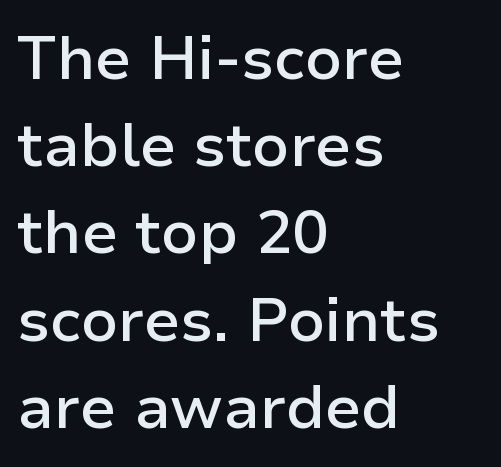
Q: Is the text bold? A: Semi-bold.
Q: Is the text italic (slanted)? A: No, it is upright.
Q: Is the typeface a serif or a sans-serif typeface? A: Sans-serif.
Q: Is the text underlined? A: No.
Q: How is the paragraph aligned? A: Left-aligned.
Q: Is the spacing between letters normal or unusually wide? A: Normal.
Q: Is the spacing between lines tight, normal or loose? A: Normal.
Q: Width (condensed, normal, or wide)? A: Normal.
Q: Stroke contrast? A: Low.
Q: x-height? A: Medium.
Q: Monospaced? A: No.
